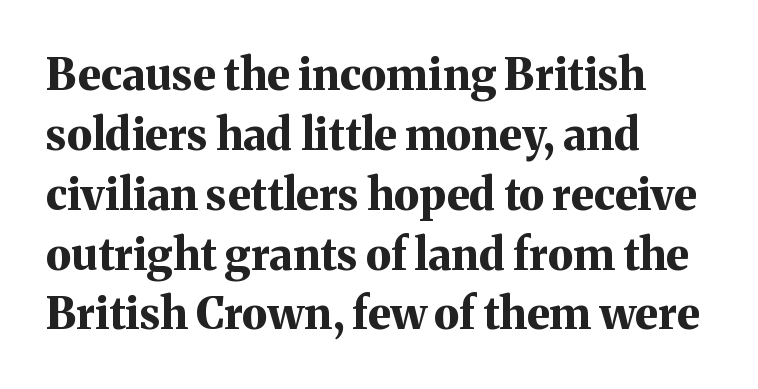
Here the glyphs are tracked normally, forming tight word shapes. Rule under the text: the space is simply empty. Think of a printed novel: that variable character pitch is what you see here. This sample uses a serif face.
